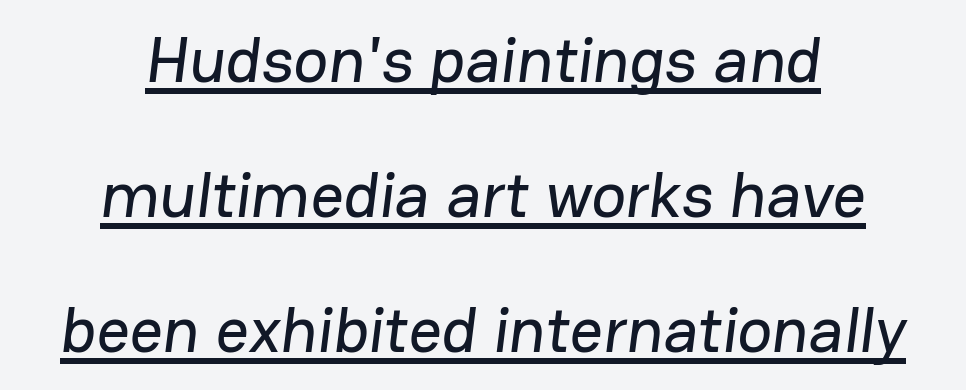
{"serif": "no", "width": "normal", "stroke_contrast": "low", "x_height": "medium", "monospaced": "no", "underline": "yes", "align": "center", "line_spacing": "loose", "line_spacing_ratio": 2.08, "letter_spacing": "normal", "letter_spacing_em": 0.0, "glyph_px": 65}
